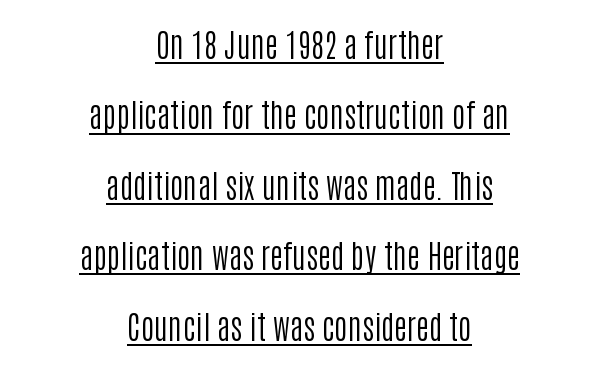
Q: Is the text bold? A: No.
Q: Is the text italic (slanted)? A: No, it is upright.
Q: Is the typeface a serif or a sans-serif typeface? A: Sans-serif.
Q: Is the text underlined? A: Yes.
Q: How is the paragraph aligned? A: Centered.
Q: Is the spacing between letters normal or unusually wide? A: Normal.
Q: Is the spacing between lines tight, normal or loose? A: Loose.
Q: Width (condensed, normal, or wide)? A: Condensed.
Q: Stroke contrast? A: Low.
Q: x-height? A: Large.
Q: Monospaced? A: No.
